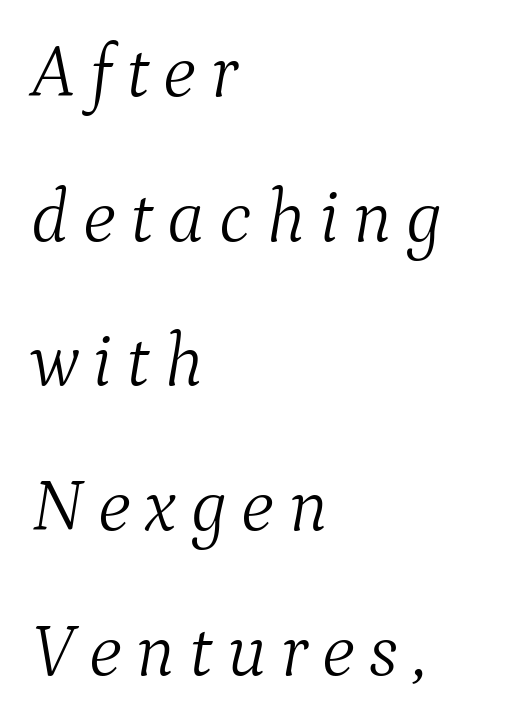
The passage shown is not underscored anywhere. Vertically, the passage feels expansive, rows floating well apart. Is this a heavy cut? Hardly; it is regular or lighter. The axis of the letterforms is tilted away from vertical. The letters advance in unequal steps, a hallmark of proportional type. The setting favours the left margin, as ordinary paragraphs usually do.
